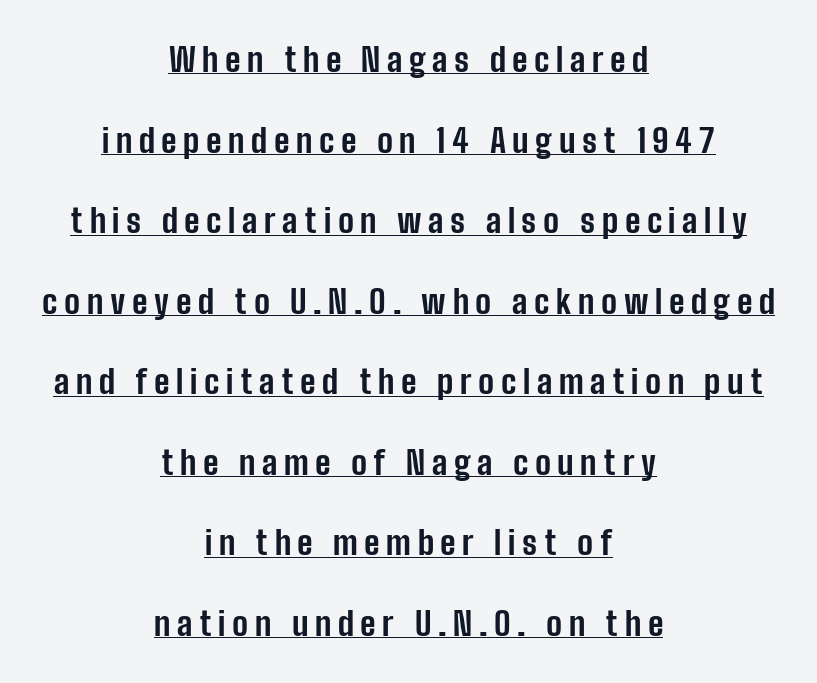
Note: no serifs on the glyphs. Caption: bold face, heavy strokes. Display-style spreading of the glyphs; the letterfit is very open. The specimen includes a rule beneath the text block's lines.
